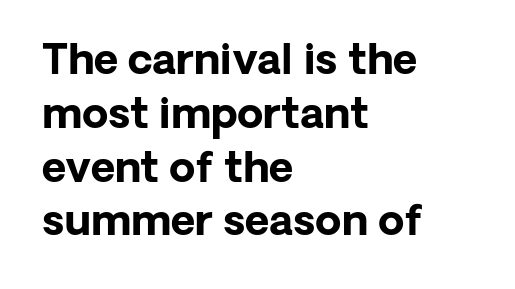
The image shows 42 px bold sans-serif type, upright; set left-aligned, normal line spacing (1.28x), normal letter spacing, not underlined; low stroke contrast and a medium x-height.
